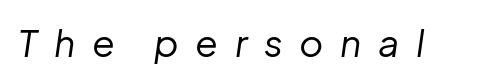
Stroke mass is kept to a normal reading level or below. A typesetter would mark this as italic. Someone cranked the tracking dial way up on this one. The passage shown is not underscored anywhere.
